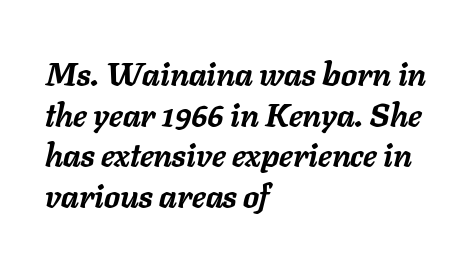
Q: Is the text bold? A: Yes.
Q: Is the text italic (slanted)? A: Yes, it leans right by about 11 degrees.
Q: Is the text underlined? A: No.
Q: How is the paragraph aligned? A: Left-aligned.
Q: Is the spacing between letters normal or unusually wide? A: Normal.
Q: Is the spacing between lines tight, normal or loose? A: Normal.
Q: Width (condensed, normal, or wide)? A: Normal.
Q: Stroke contrast? A: Low.
Q: x-height? A: Medium.
Q: Monospaced? A: No.
